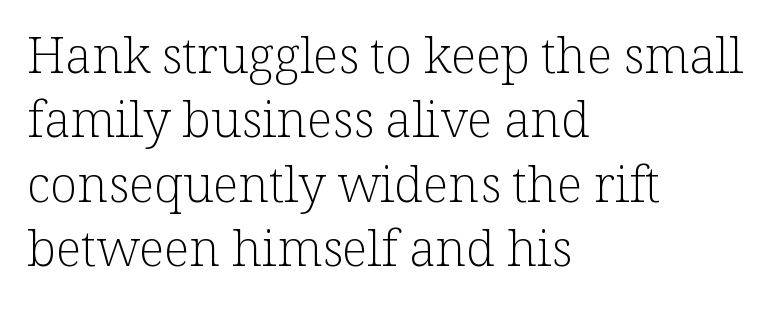
Q: Is the text bold? A: No.
Q: Is the text italic (slanted)? A: No, it is upright.
Q: Is the typeface a serif or a sans-serif typeface? A: Serif.
Q: Is the text underlined? A: No.
Q: How is the paragraph aligned? A: Left-aligned.
Q: Is the spacing between letters normal or unusually wide? A: Normal.
Q: Is the spacing between lines tight, normal or loose? A: Normal.
Q: Width (condensed, normal, or wide)? A: Normal.
Q: Stroke contrast? A: Low.
Q: x-height? A: Medium.
Q: Monospaced? A: No.
